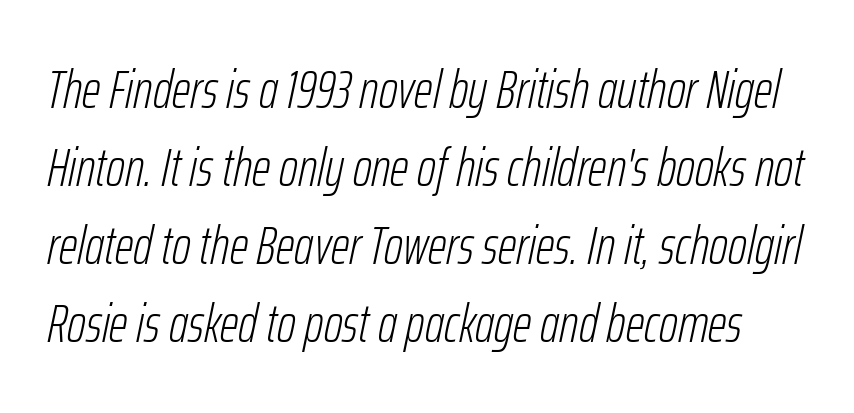
Character widths vary here, with narrow letters taking less room than wide ones. Characters follow at the spacing the type designer built in. Observe the lean: these are italic letterforms. Unmarked baselines from the first word to the last. Baseline-to-baseline distance is the conventional proportion of letter height.
